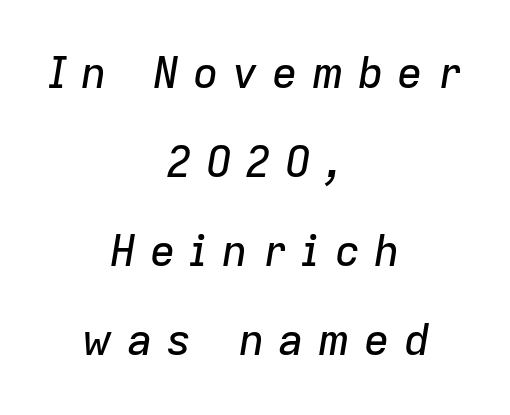
The image shows 43 px text type, italic (leaning right); set centered, loose line spacing (2.07x), unusually wide letter spacing (+0.32 em), not underlined; low stroke contrast and a medium x-height.
